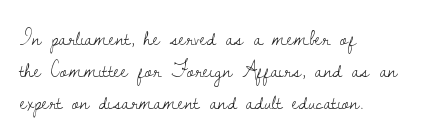
Check the space under the baseline: it is left empty. These lines are set flush left with a ragged right edge. Weight: not bold — regular or lighter.
